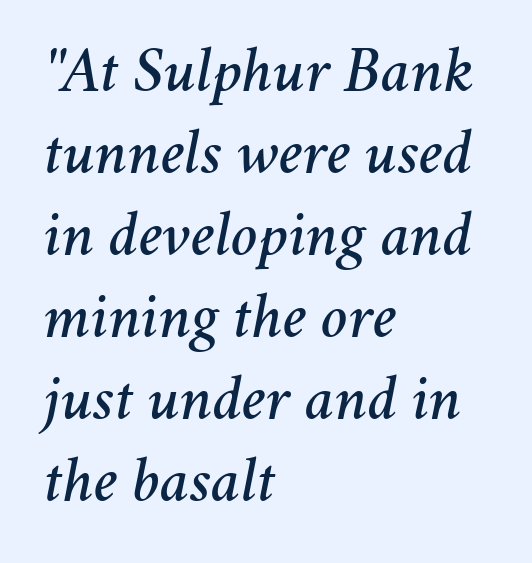
{"italic": "yes", "lean": "right", "slant_degrees": 11, "width": "normal", "stroke_contrast": "medium", "x_height": "medium", "monospaced": "no", "underline": "no", "align": "left", "line_spacing": "normal", "line_spacing_ratio": 1.28, "letter_spacing": "normal", "letter_spacing_em": 0.0, "glyph_px": 64}
